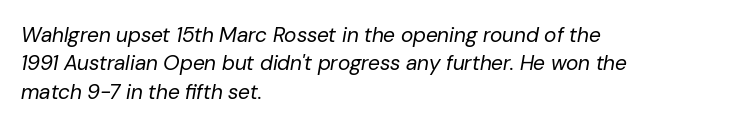
The passage shown has conventional tracking throughout. Stroke thickness stays within the range of a standard reading face or lighter. The setting favours the left margin, as ordinary paragraphs usually do. The foot of each line stays bare and open. Yep, that's italic — everything's leaning.
